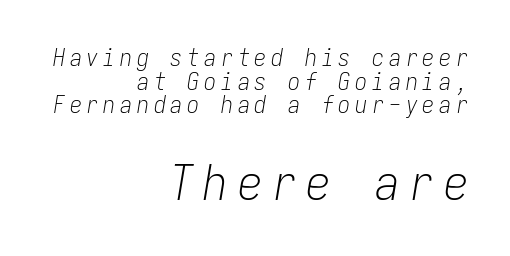
Display-style spreading of the glyphs; the letterfit is very open. Horizontally, the lines are justified to the trailing edge only. A quiet, ordinary-to-light weight characterises the typeface. Note the uniform advance width — an 'i' takes as much space as an 'm'. The axis of the letterforms is tilted away from vertical.
